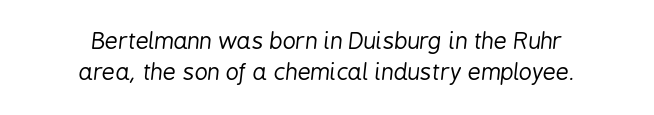
{"italic": "yes", "lean": "right", "slant_degrees": 6, "bold": "no", "underline": "no", "align": "center", "line_spacing": "normal", "line_spacing_ratio": 1.35, "letter_spacing": "normal", "letter_spacing_em": 0.0, "glyph_px": 23}
